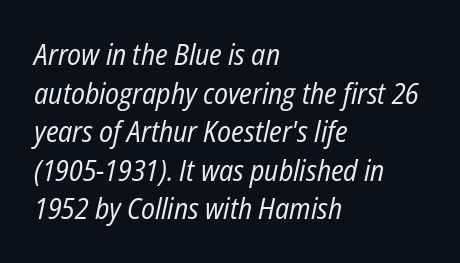
The image shows 29 px regular-weight, condensed type, italic (leaning right); set left-aligned, normal line spacing (1.33x), normal letter spacing, not underlined; low stroke contrast and a medium x-height.
